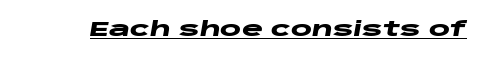
Q: Is the text bold? A: Yes.
Q: Is the text italic (slanted)? A: Yes, it leans right by about 10 degrees.
Q: Is the text underlined? A: Yes.
Q: Is the spacing between letters normal or unusually wide? A: Normal.
